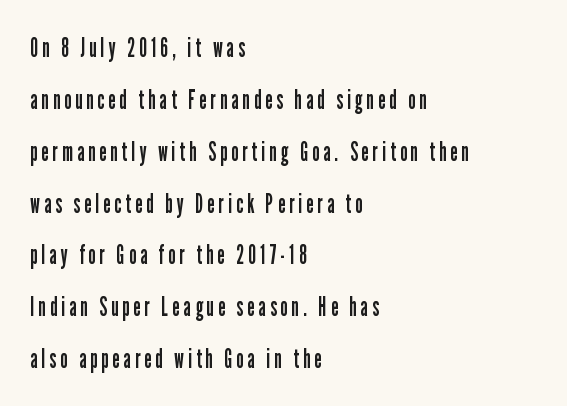
If you drew a line through each stem, it would be perfectly vertical. The rendering anchors every line to the left-hand side. You could fit nearly another row in the gap between these rows. A quiet, ordinary-to-light weight characterises the typeface.
